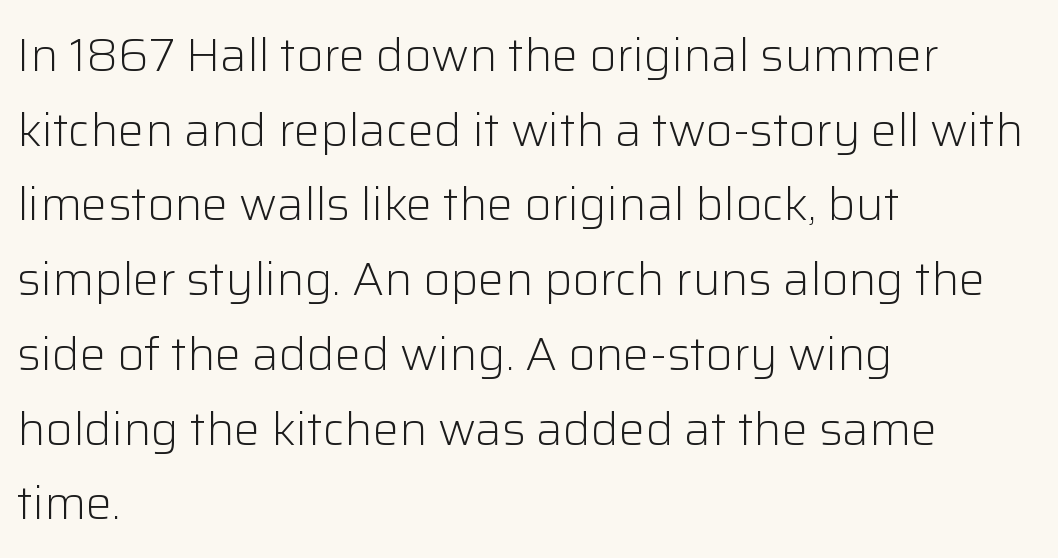
Rendered with straight, roman letterforms. Are there feet on the stems? There aren't — it's a sans. The typeface has the unassuming heft of standard copy or less. The rendering keeps characters at their native spacing. The passage shown is typed in a proportional face where columns would drift. Only glyphs here, with clear space below each row.
